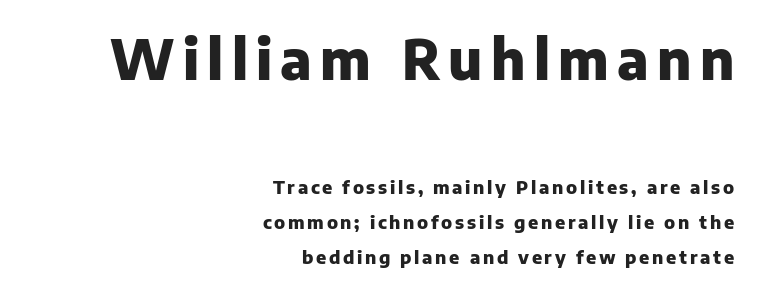
Q: Is the text bold? A: Yes.
Q: Is the text italic (slanted)? A: No, it is upright.
Q: Is the typeface a serif or a sans-serif typeface? A: Sans-serif.
Q: Is the text underlined? A: No.
Q: How is the paragraph aligned? A: Right-aligned.
Q: Is the spacing between lines tight, normal or loose? A: Loose.
Q: Which block of text is set in a larger size, the first (top) or the second (bottom)? A: The first (top) one.
Q: Width (condensed, normal, or wide)? A: Normal.
Q: Stroke contrast? A: Low.
Q: x-height? A: Medium.
Q: Monospaced? A: No.
